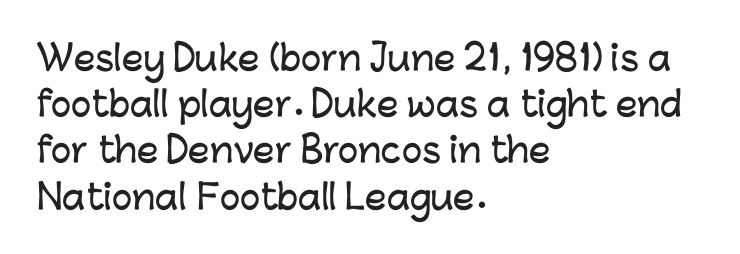
The image shows 34 px sans-serif type, upright; set left-aligned, normal line spacing (1.36x), normal letter spacing, not underlined; low stroke contrast and a medium x-height.
